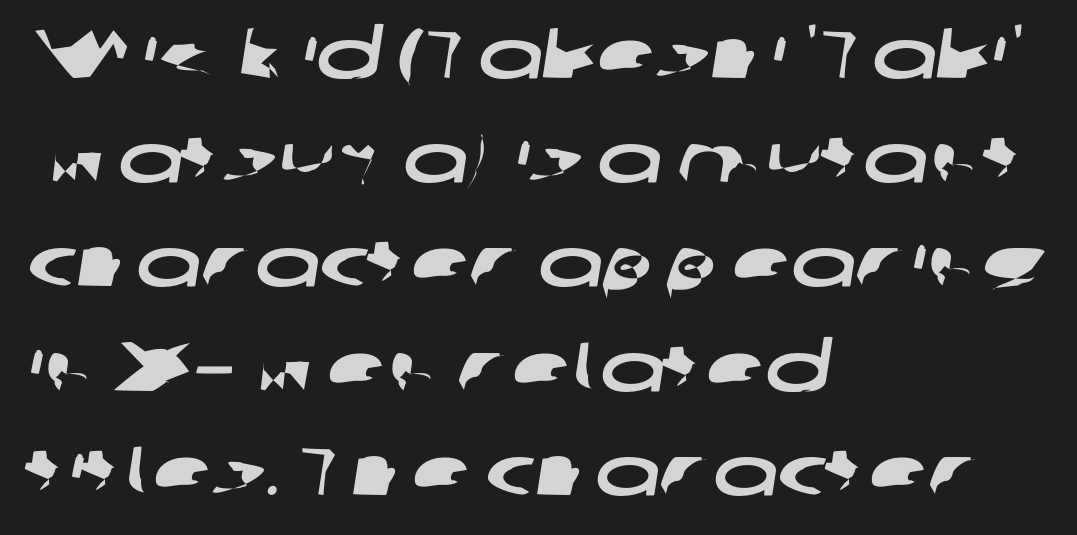
Q: Is the typeface a serif or a sans-serif typeface? A: Sans-serif.
Q: Is the text underlined? A: No.
Q: How is the paragraph aligned? A: Left-aligned.
Q: Is the spacing between letters normal or unusually wide? A: Normal.
Q: Is the spacing between lines tight, normal or loose? A: Normal.
Q: Width (condensed, normal, or wide)? A: Wide.
Q: Stroke contrast? A: Low.
Q: x-height? A: Medium.
Q: Monospaced? A: No.
